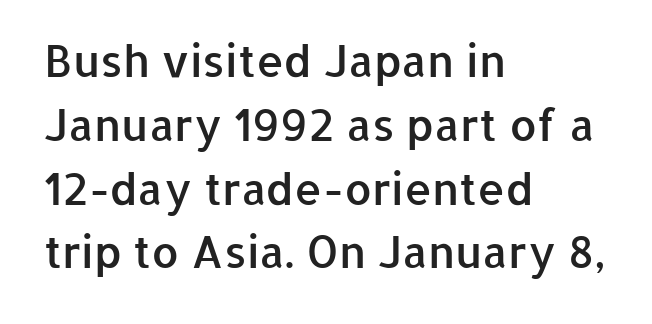
Has an underline been added? It has not. Is this a fixed-width face? No — the glyphs have proportional, varying widths. The vertical gap from one line to the next is medium. Horizontally, the lines are justified to the leading edge only.
